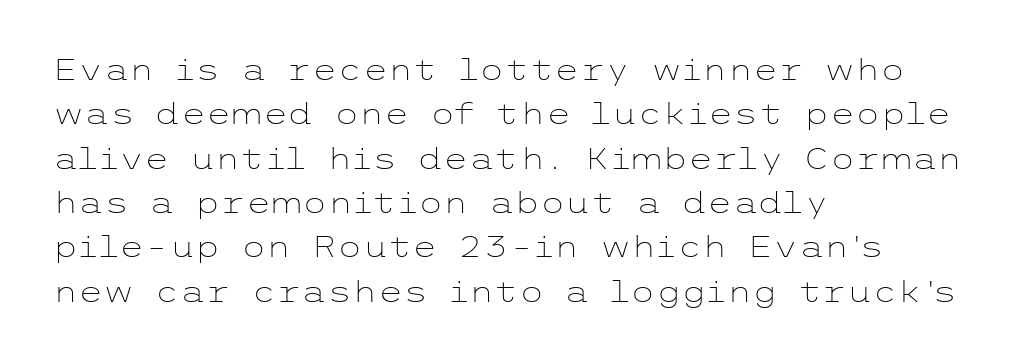
Q: Is the text bold? A: No.
Q: Is the text italic (slanted)? A: No, it is upright.
Q: Is the typeface a serif or a sans-serif typeface? A: Sans-serif.
Q: Is the text underlined? A: No.
Q: How is the paragraph aligned? A: Left-aligned.
Q: Is the spacing between letters normal or unusually wide? A: Normal.
Q: Is the spacing between lines tight, normal or loose? A: Normal.
Q: Width (condensed, normal, or wide)? A: Wide.
Q: Stroke contrast? A: Low.
Q: x-height? A: Medium.
